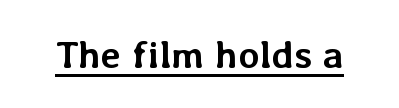
The image shows 39 px semibold type, upright; set normal letter spacing, underlined; low stroke contrast and a medium x-height.
